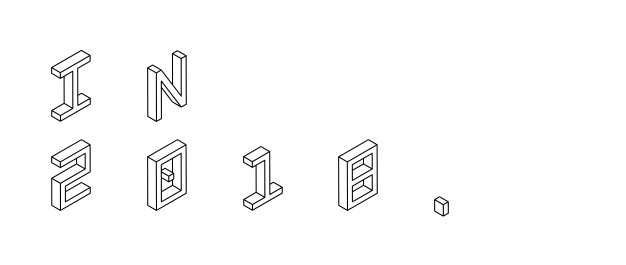
{"italic": "no", "width": "condensed", "x_height": "large", "underline": "no", "align": "left", "line_spacing": "tight", "line_spacing_ratio": 1.13, "letter_spacing": "wide", "letter_spacing_em": 0.48, "glyph_px": 79}
